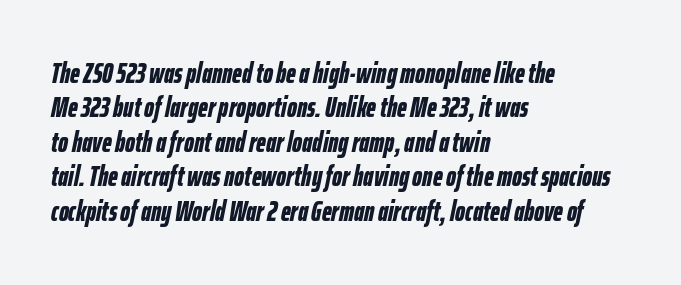
The image shows 28 px bold, condensed type, italic (leaning right); set left-aligned, line spacing 1.23x, normal letter spacing, not underlined; low stroke contrast and a medium x-height.
